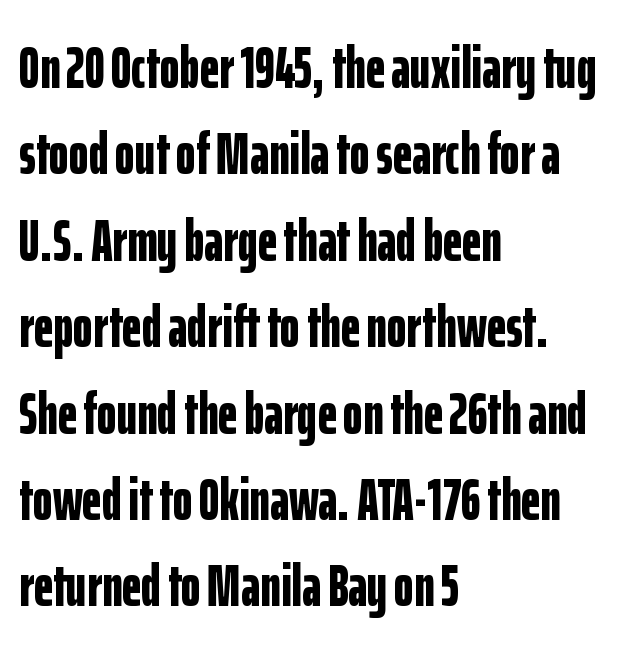
Ascenders rise straight up at ninety degrees. Honestly, the row spacing looks completely unremarkable. Each row of text sits above clean, open space. A student would call this left alignment; a typographer would say flush left, rag right. In terms of letterform style, serifs are entirely absent. Standard letterfit; no display-style spreading of the glyphs.
